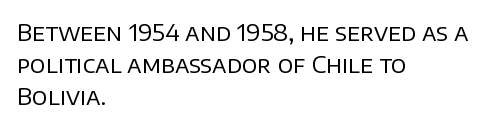
The image shows 23 px text type, upright; set left-aligned, normal line spacing (1.4x), normal letter spacing, not underlined.
